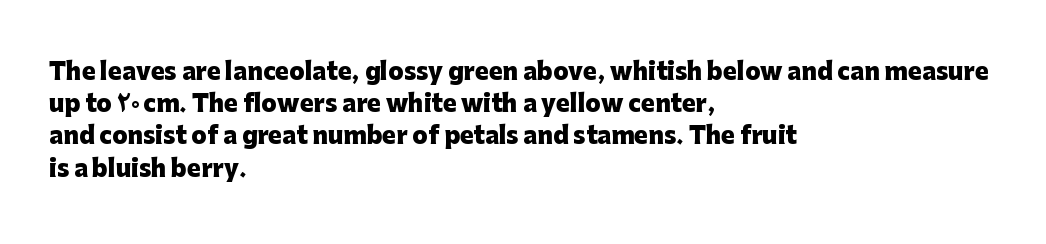
The image shows 23 px bold type, upright; set left-aligned, normal line spacing (1.4x), normal letter spacing, not underlined.
